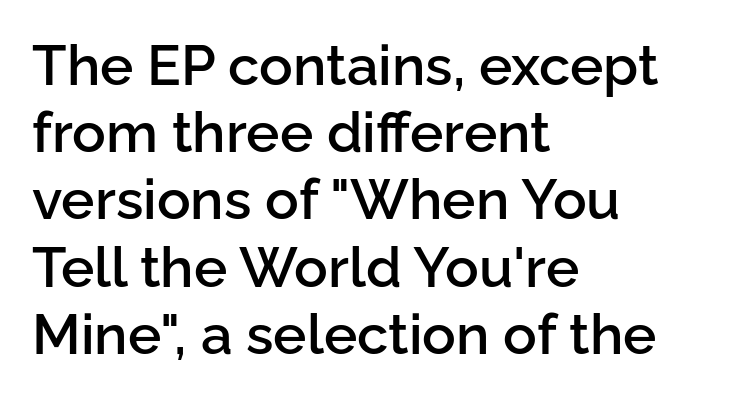
{"serif": "no", "italic": "no", "bold": "semi", "weight": "semibold", "width": "normal", "stroke_contrast": "low", "x_height": "medium", "monospaced": "no", "underline": "no", "align": "left", "line_spacing_ratio": 1.2, "letter_spacing": "normal", "letter_spacing_em": 0.0, "glyph_px": 56}
